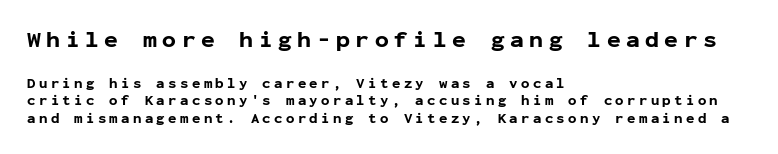
The more generous point size was reserved for the upper chunk. The typography opts for an upright posture over an oblique one. The font is running at its bold setting. Leading matches the norm, producing a regular column. Unmarked baselines from the first word to the last.
